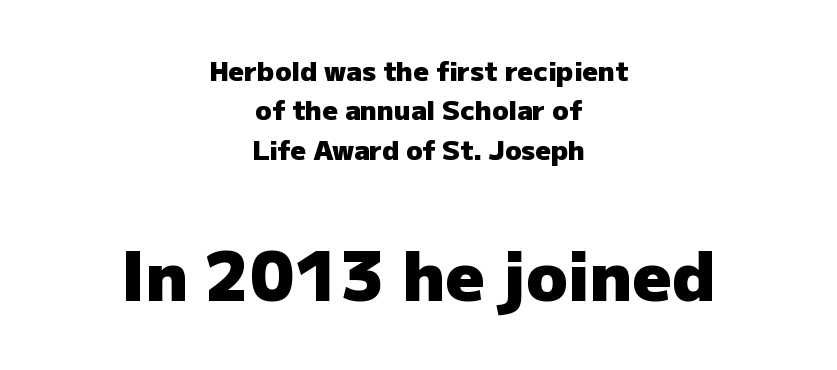
The image shows 68 px heavy sans-serif type, upright; set centered, normal line spacing (1.46x), normal letter spacing, not underlined; the second (bottom) block is 2.52x larger; low stroke contrast and a medium x-height.
